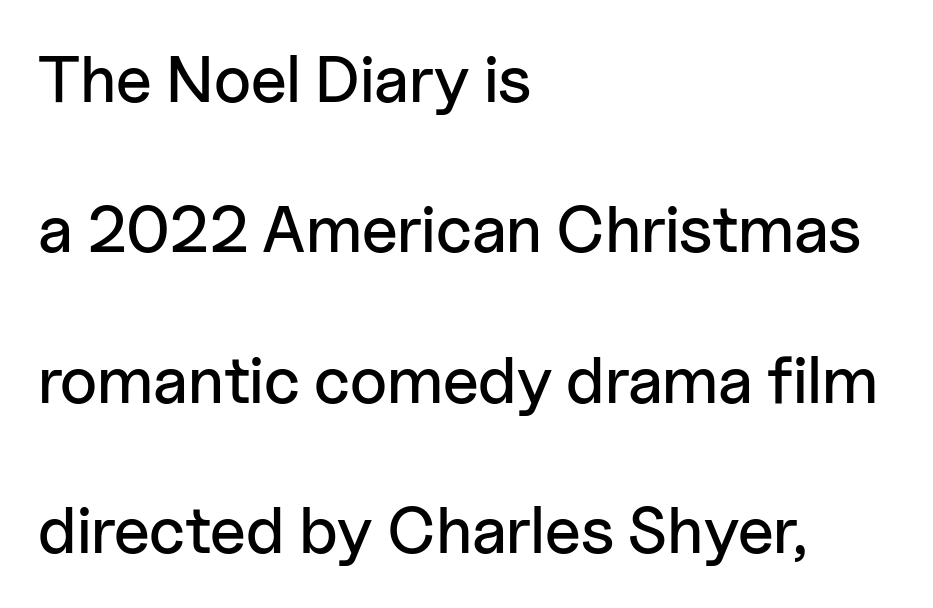
Q: Is the text italic (slanted)? A: No, it is upright.
Q: Is the typeface a serif or a sans-serif typeface? A: Sans-serif.
Q: Is the text underlined? A: No.
Q: How is the paragraph aligned? A: Left-aligned.
Q: Is the spacing between letters normal or unusually wide? A: Normal.
Q: Is the spacing between lines tight, normal or loose? A: Loose.
Q: Width (condensed, normal, or wide)? A: Normal.
Q: Stroke contrast? A: Low.
Q: x-height? A: Medium.
Q: Monospaced? A: No.
